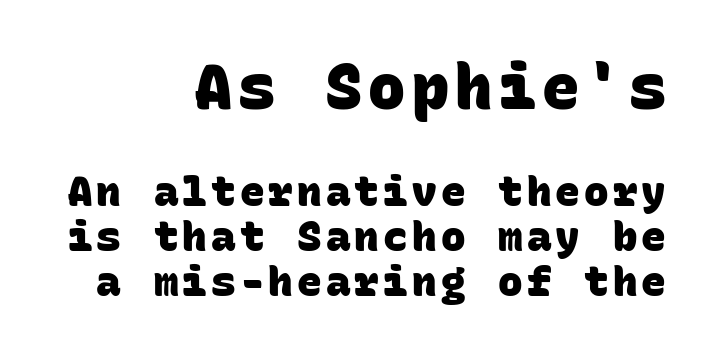
Set as a true bold cut, around the 700 mark. Quick note: interline space is minimal. A student would call this right alignment; a typographer would say flush right, rag left. Compare the two chunks: the upper has the greater cap height.
